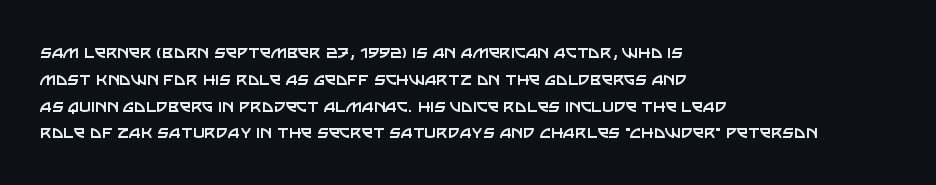
The image shows 20 px text type, upright; set left-aligned, normal line spacing (1.34x), normal letter spacing, not underlined.
